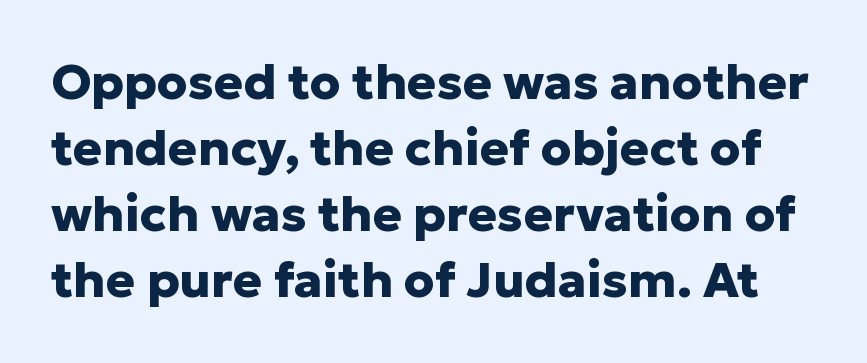
The rendering uses a moderate line-height, typical for paragraphs. Nothing unusual about the tracking: characters are spaced as the font intends. The face used here is proportionally spaced, like ordinary book or web type. Students, this is bold: see how much ink each stroke carries. This is roman type, the default non-slanted kind.
